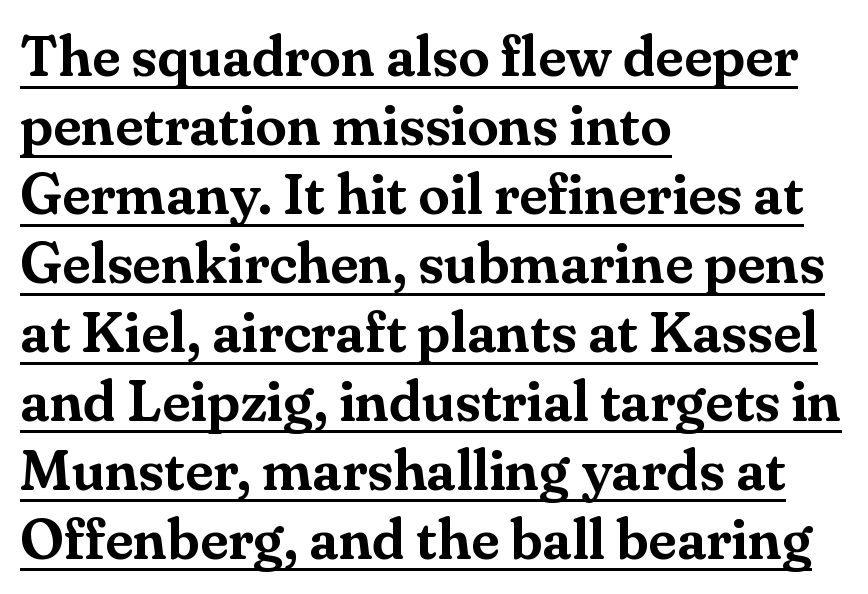
{"serif": "yes", "italic": "no", "width": "normal", "stroke_contrast": "medium", "x_height": "small", "monospaced": "no", "underline": "yes", "align": "left", "line_spacing_ratio": 1.21, "letter_spacing": "normal", "letter_spacing_em": 0.0, "glyph_px": 57}
